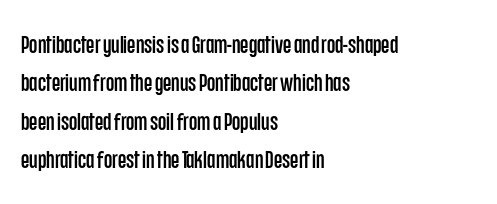
How would I describe the line gaps? Plain and ordinary. Teacher's note: observe the even left margin — that is flush-left alignment. Decoration check: the copy has no underline. Characters follow at the spacing the type designer built in. Is there any slant? The stems are plumb.
